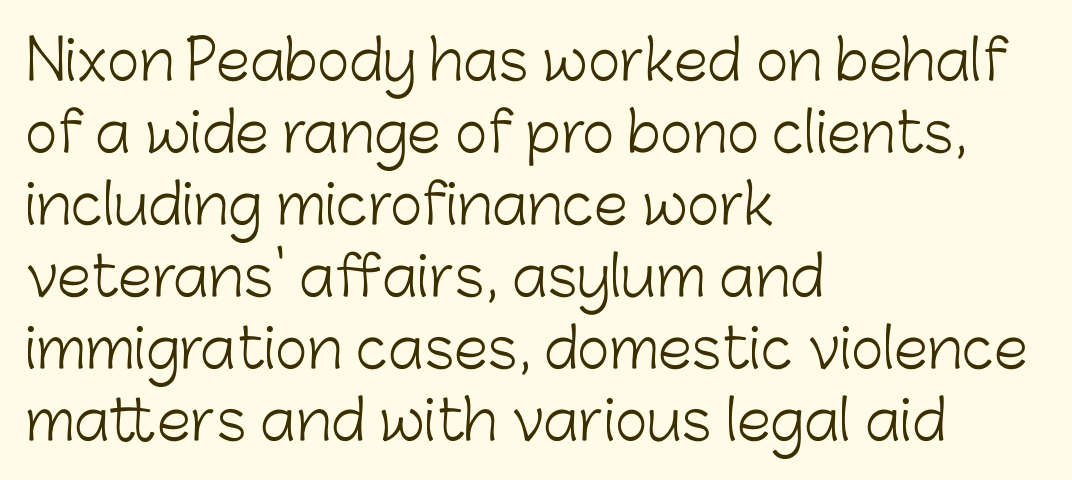
{"serif": "no", "italic": "no", "bold": "no", "weight": "light", "width": "normal", "stroke_contrast": "low", "x_height": "medium", "monospaced": "no", "underline": "no", "align": "left", "line_spacing": "normal", "line_spacing_ratio": 1.31, "letter_spacing": "normal", "letter_spacing_em": 0.0, "glyph_px": 55}
